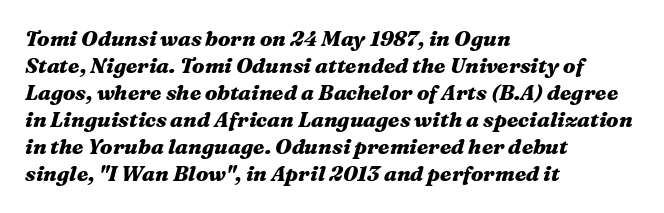
Typeset ragged right — the left edge is the straight one. The typography opts for an oblique posture over an upright one. Check under the words: just untouched page. The letterforms sit shoulder to shoulder at normal distance.
